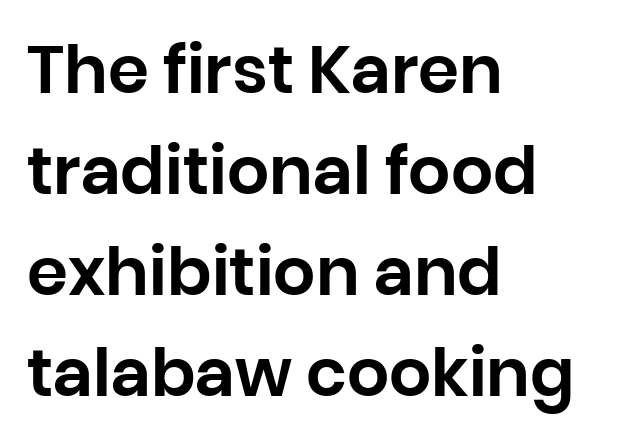
{"serif": "no", "italic": "no", "width": "normal", "stroke_contrast": "low", "x_height": "large", "monospaced": "no", "underline": "no", "align": "left", "line_spacing": "normal", "line_spacing_ratio": 1.53, "letter_spacing": "normal", "letter_spacing_em": 0.0, "glyph_px": 66}
